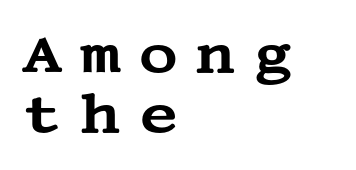
{"serif": "yes", "italic": "no", "width": "wide", "stroke_contrast": "medium", "x_height": "large", "underline": "no", "align": "left", "line_spacing": "tight", "line_spacing_ratio": 1.1, "letter_spacing": "wide", "letter_spacing_em": 0.31, "glyph_px": 55}
